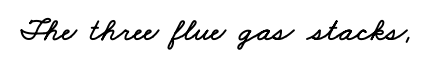
Q: Is the text underlined? A: No.
Q: Is the spacing between letters normal or unusually wide? A: Normal.
Q: Width (condensed, normal, or wide)? A: Wide.
Q: Stroke contrast? A: Low.
Q: x-height? A: Small.
Q: Monospaced? A: No.
